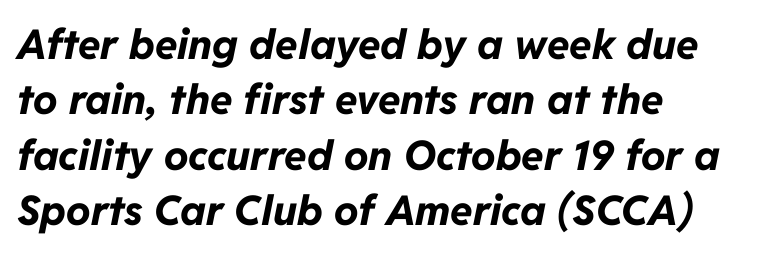
The passage shown leans; its letterforms are oblique. The gaps between neighbouring characters are ordinary and unremarkable. This rendering features lettering with no underline. You'd pick this weight for a headline — it's a proper bold.
